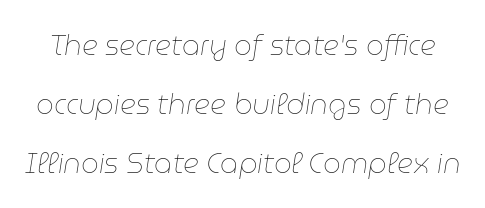
The image shows 28 px thin type, italic (leaning right); set loose line spacing (2.1x), normal letter spacing, not underlined; low stroke contrast and a medium x-height.
